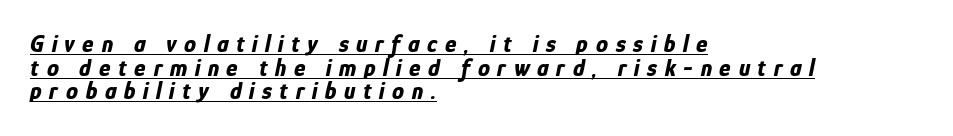
{"italic": "yes", "lean": "right", "slant_degrees": 12, "bold": "yes", "underline": "yes", "align": "left", "line_spacing": "tight", "line_spacing_ratio": 0.98, "letter_spacing": "wide", "letter_spacing_em": 0.32, "glyph_px": 24}
